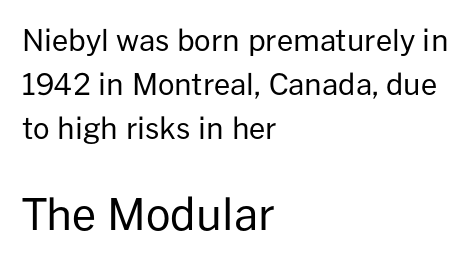
{"serif": "no", "italic": "no", "bold": "no", "weight": "regular", "width": "normal", "stroke_contrast": "low", "x_height": "medium", "monospaced": "no", "underline": "no", "align": "left", "line_spacing": "normal", "line_spacing_ratio": 1.51, "letter_spacing": "normal", "letter_spacing_em": 0.0, "larger_block": "second", "size_ratio": 1.48, "glyph_px": 43}
